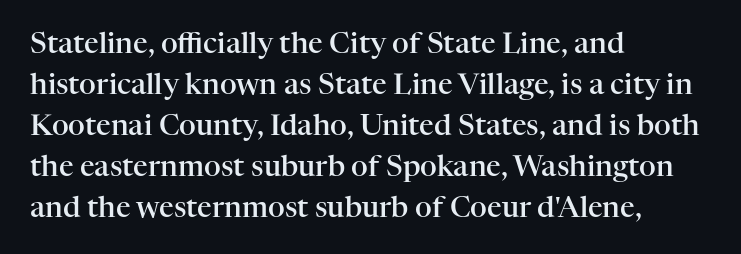
{"serif": "yes", "italic": "no", "bold": "semi", "weight": "semibold", "width": "normal", "stroke_contrast": "high", "x_height": "medium", "monospaced": "no", "underline": "no", "align": "left", "line_spacing": "normal", "line_spacing_ratio": 1.41, "letter_spacing": "normal", "letter_spacing_em": 0.0, "glyph_px": 29}
